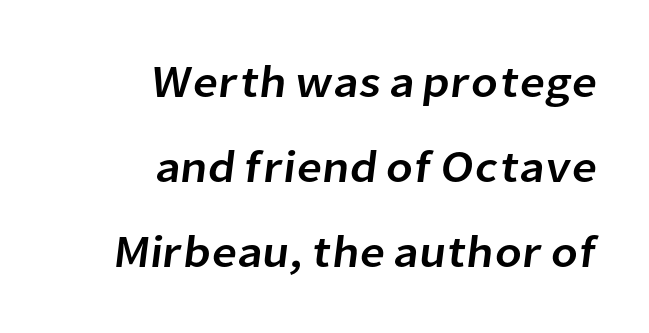
Q: Is the typeface a serif or a sans-serif typeface? A: Sans-serif.
Q: Is the text underlined? A: No.
Q: How is the paragraph aligned? A: Right-aligned.
Q: Is the spacing between letters normal or unusually wide? A: Normal.
Q: Width (condensed, normal, or wide)? A: Normal.
Q: Stroke contrast? A: Low.
Q: x-height? A: Medium.
Q: Monospaced? A: No.
